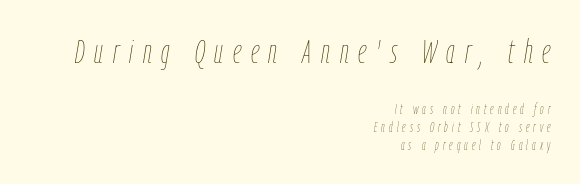
The image shows 34 px thin, condensed type, italic (leaning right); set right-aligned, normal line spacing (1.27x), unusually wide letter spacing (+0.29 em), not underlined; the first (top) block is 2.43x larger; low stroke contrast and a medium x-height.
